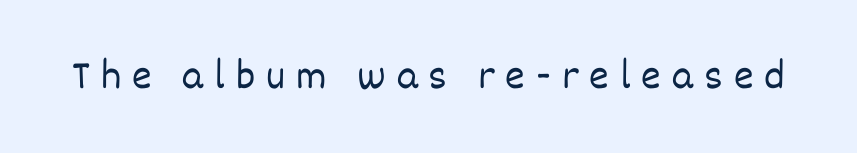
Inter-character spacing is expanded well beyond the font's built-in metrics. Character widths vary here, with narrow letters taking less room than wide ones. The cut favours lightness, reaching ordinary text weight at its darkest. Nobody drew a line under any word here.
